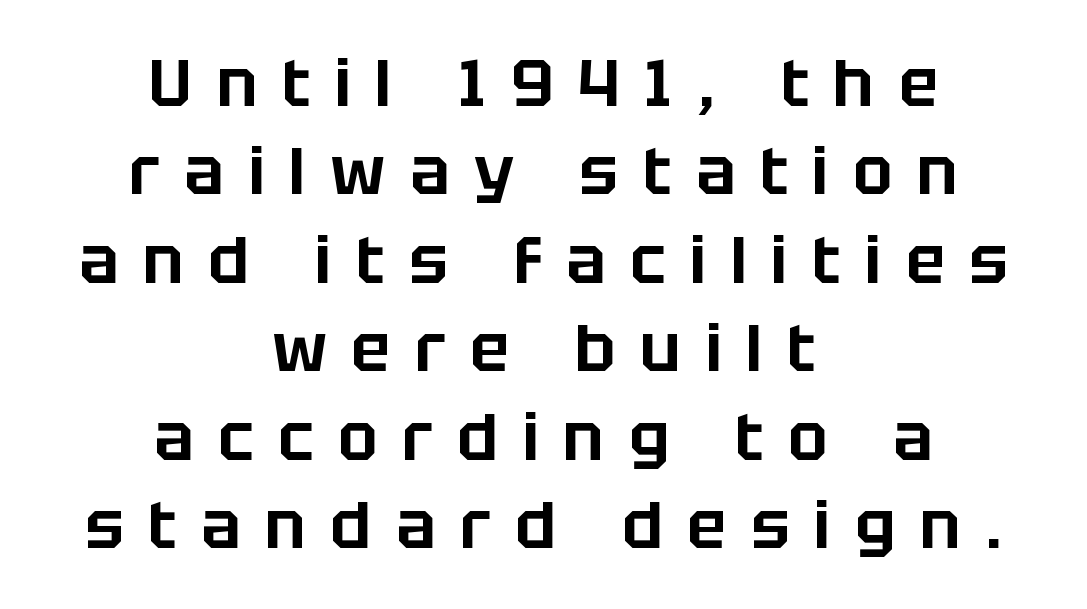
{"serif": "no", "italic": "no", "width": "normal", "stroke_contrast": "low", "x_height": "large", "monospaced": "no", "underline": "no", "align": "center", "line_spacing": "normal", "line_spacing_ratio": 1.34, "letter_spacing": "wide", "letter_spacing_em": 0.37, "glyph_px": 66}
